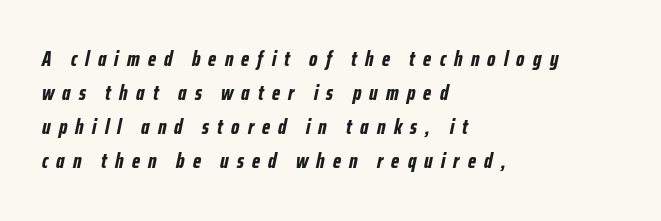
{"italic": "yes", "lean": "right", "slant_degrees": 12, "bold": "yes", "underline": "no", "align": "left", "line_spacing": "normal", "line_spacing_ratio": 1.62, "letter_spacing": "wide", "letter_spacing_em": 0.39, "glyph_px": 21}
